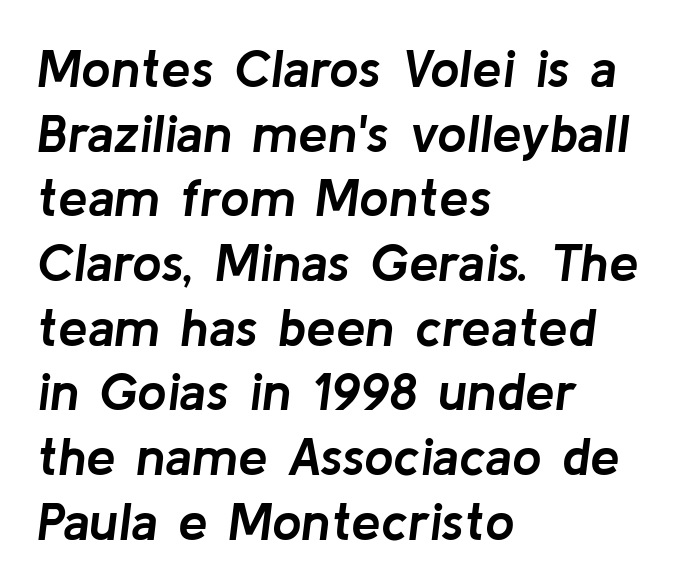
The image shows 53 px semibold type, italic (leaning right); set left-aligned, line spacing 1.22x, normal letter spacing, not underlined; low stroke contrast and a medium x-height.
